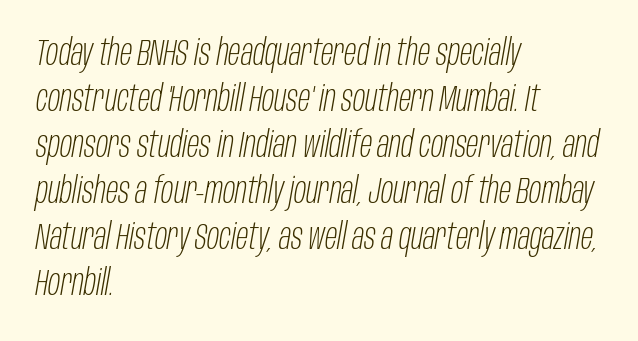
The image shows 36 px light, condensed type, italic (leaning right); set left-aligned, normal line spacing (1.28x), normal letter spacing, not underlined; low stroke contrast and a large x-height.
